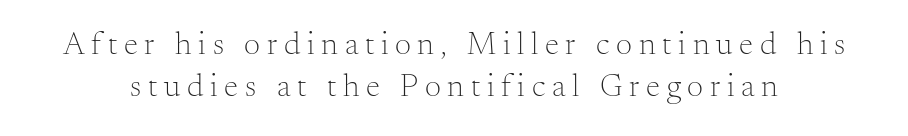
Q: Is the text bold? A: No.
Q: Is the text italic (slanted)? A: No, it is upright.
Q: Is the typeface a serif or a sans-serif typeface? A: Serif.
Q: Is the text underlined? A: No.
Q: Is the spacing between letters normal or unusually wide? A: Unusually wide.
Q: Is the spacing between lines tight, normal or loose? A: Normal.
Q: Width (condensed, normal, or wide)? A: Normal.
Q: Stroke contrast? A: Medium.
Q: x-height? A: Small.
Q: Monospaced? A: No.
